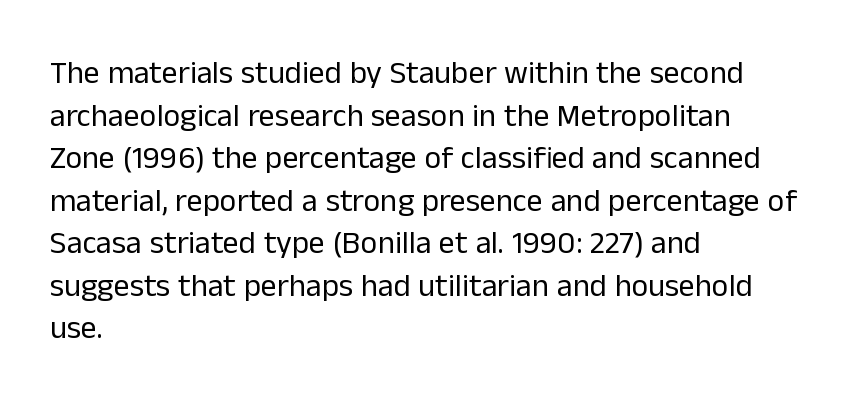
The image shows 32 px regular-weight sans-serif type, upright; set left-aligned, normal line spacing (1.33x), normal letter spacing, not underlined; low stroke contrast and a medium x-height.
